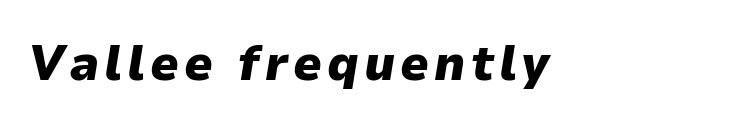
Designer's note — italics engaged. Typesetter's note: full bold, strokes at maximum text heaviness. The space directly below the letters is spotless. You could not count columns in this text — the font is proportionally spaced.
